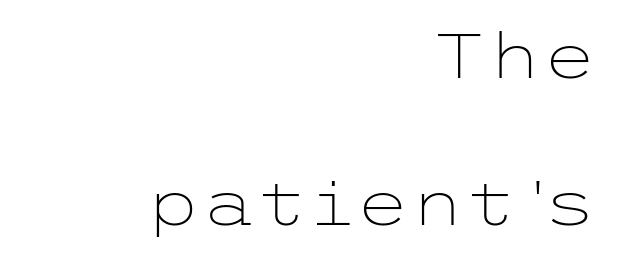
The image shows 63 px light, wide sans-serif type, upright; set right-aligned, loose line spacing (2.33x), normal letter spacing, not underlined; low stroke contrast and a medium x-height.
